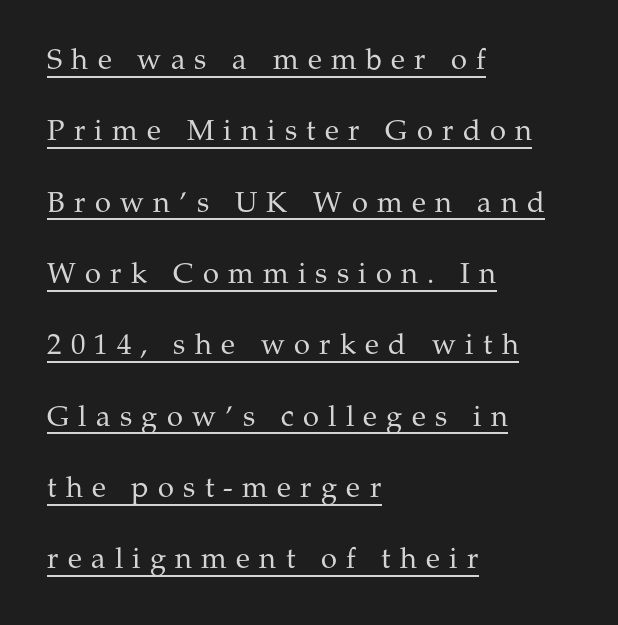
{"serif": "yes", "italic": "no", "bold": "no", "weight": "regular", "width": "normal", "stroke_contrast": "medium", "x_height": "medium", "monospaced": "no", "underline": "yes", "align": "left", "line_spacing": "loose", "line_spacing_ratio": 2.46, "letter_spacing": "wide", "letter_spacing_em": 0.32, "glyph_px": 29}
